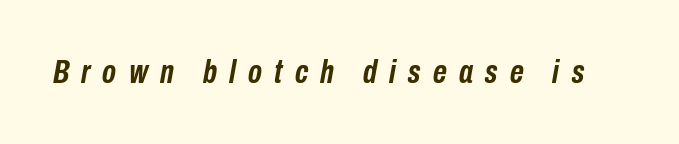
{"italic": "yes", "lean": "right", "slant_degrees": 10, "bold": "yes", "weight": "semibold", "width": "condensed", "stroke_contrast": "low", "x_height": "medium", "monospaced": "no", "underline": "no", "letter_spacing": "wide", "letter_spacing_em": 0.36, "glyph_px": 34}
